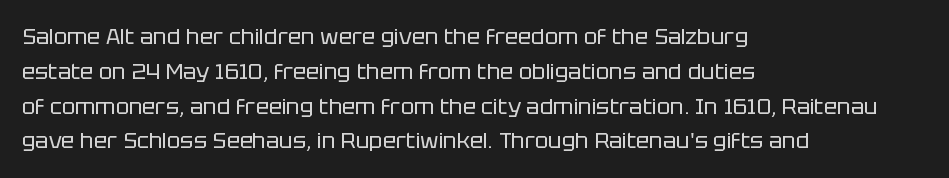
Q: Is the text bold? A: No.
Q: Is the text italic (slanted)? A: No, it is upright.
Q: Is the text underlined? A: No.
Q: How is the paragraph aligned? A: Left-aligned.
Q: Is the spacing between letters normal or unusually wide? A: Normal.
Q: Is the spacing between lines tight, normal or loose? A: Normal.
